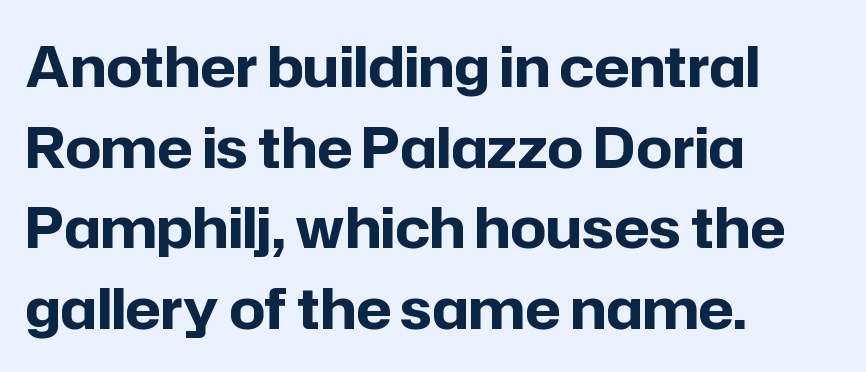
{"serif": "no", "italic": "no", "bold": "yes", "weight": "bold", "width": "normal", "stroke_contrast": "low", "x_height": "medium", "monospaced": "no", "underline": "no", "align": "left", "line_spacing": "normal", "line_spacing_ratio": 1.44, "letter_spacing": "normal", "letter_spacing_em": 0.0, "glyph_px": 56}
